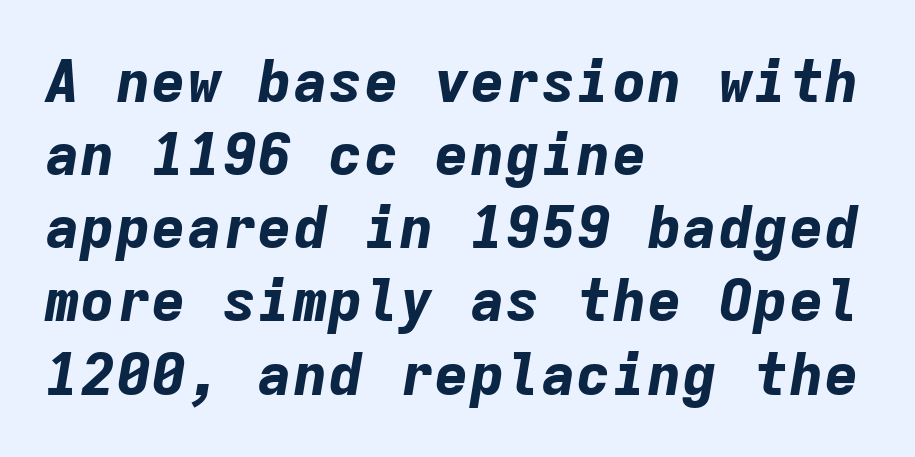
Horizontal alignment here is leftward, the default for most running prose. The face used here is monospaced, like something from a code editor. Unmarked baselines from the first word to the last. Nothing unusual about the tracking: characters are spaced as the font intends.
